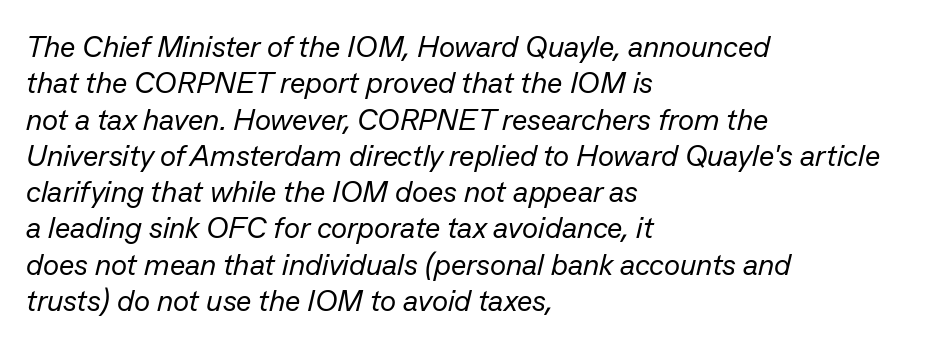
{"italic": "yes", "lean": "right", "slant_degrees": 13, "bold": "no", "weight": "regular", "width": "normal", "stroke_contrast": "low", "x_height": "medium", "monospaced": "no", "underline": "no", "align": "left", "line_spacing_ratio": 1.21, "letter_spacing": "normal", "letter_spacing_em": 0.0, "glyph_px": 30}
